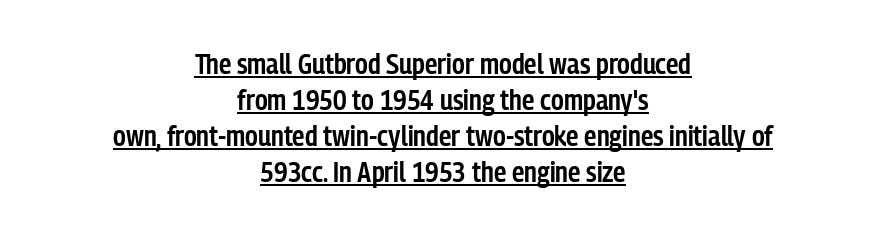
{"serif": "no", "italic": "no", "bold": "semi", "weight": "semibold", "width": "condensed", "stroke_contrast": "low", "x_height": "medium", "monospaced": "no", "underline": "yes", "align": "center", "line_spacing": "normal", "line_spacing_ratio": 1.28, "letter_spacing": "normal", "letter_spacing_em": 0.0, "glyph_px": 28}
